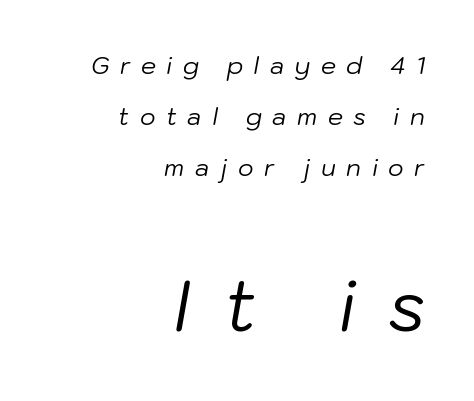
Q: Is the text bold? A: No.
Q: Is the text italic (slanted)? A: Yes, it leans right by about 10 degrees.
Q: Is the text underlined? A: No.
Q: How is the paragraph aligned? A: Right-aligned.
Q: Is the spacing between letters normal or unusually wide? A: Unusually wide.
Q: Is the spacing between lines tight, normal or loose? A: Loose.
Q: Which block of text is set in a larger size, the first (top) or the second (bottom)? A: The second (bottom) one.
Q: Width (condensed, normal, or wide)? A: Normal.
Q: Stroke contrast? A: Low.
Q: x-height? A: Medium.
Q: Monospaced? A: No.
